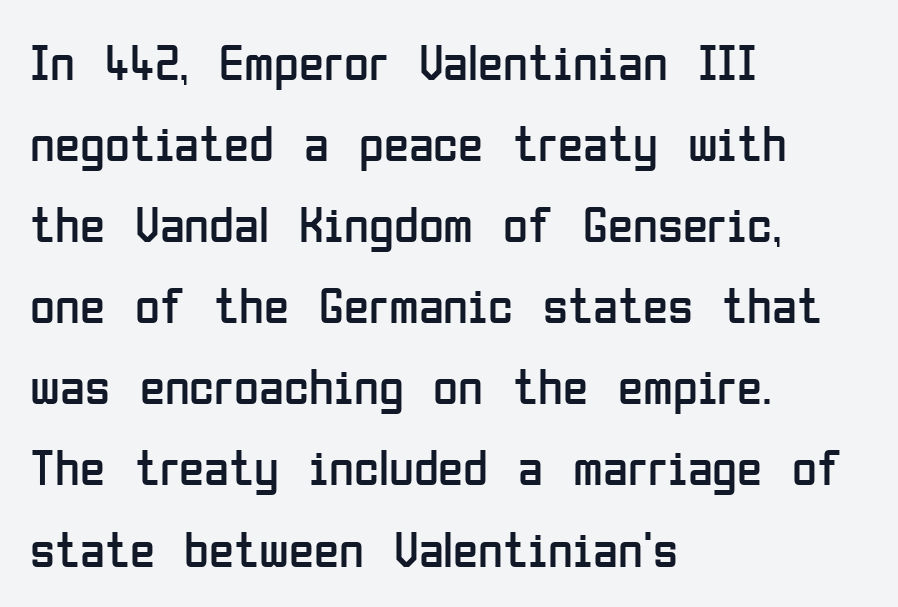
{"serif": "no", "italic": "no", "bold": "no", "weight": "regular", "width": "condensed", "stroke_contrast": "low", "x_height": "medium", "monospaced": "no", "underline": "no", "align": "left", "line_spacing": "normal", "line_spacing_ratio": 1.59, "letter_spacing": "normal", "letter_spacing_em": 0.0, "glyph_px": 51}
